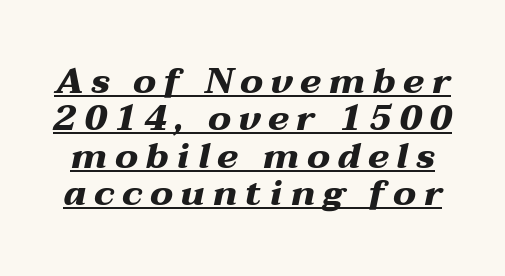
The image shows 36 px heavy, wide type, italic (leaning right); set tight line spacing (1.04x), unusually wide letter spacing (+0.21 em), underlined; medium stroke contrast and a medium x-height.
